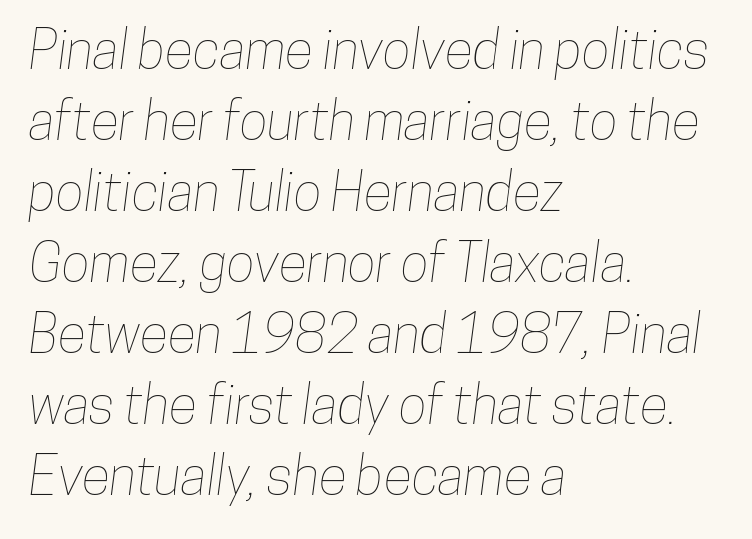
Leftover space on each line is placed entirely after the last word. Students, note that the glyphs here touch the page at normal intervals. You could not count columns in this text — the font is proportionally spaced. Check under the words: just untouched page. In terms of leading, this rendering sits right in the middle.
